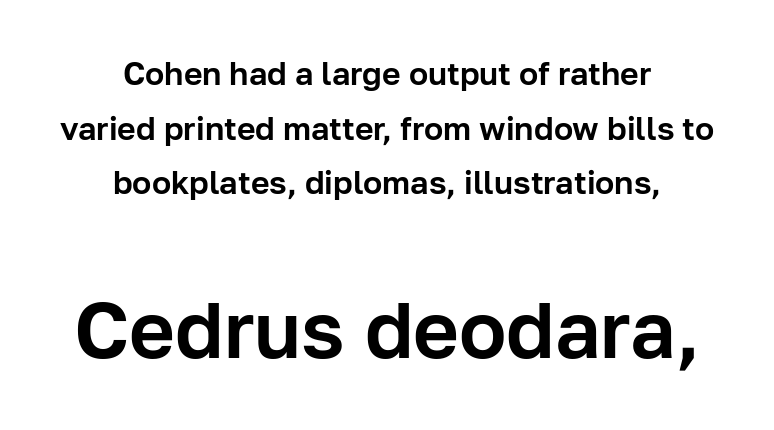
The image shows 79 px sans-serif type, upright; set centered, line spacing 1.71x, normal letter spacing, not underlined; the second (bottom) block is 2.47x larger; low stroke contrast and a medium x-height.
